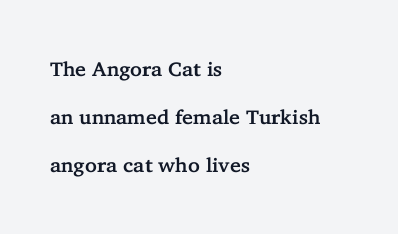
How would I describe the line gaps? Wide and relaxed. The type sits square on the baseline with zero lean. Tracking here is standard; glyphs follow each other at the usual distance. Quick note: underline off. Typeset ragged right — the left edge is the straight one.
